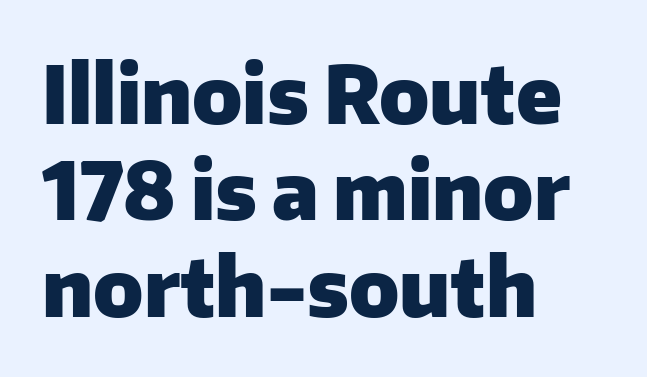
The image shows 79 px heavy sans-serif type, upright; set left-aligned, line spacing 1.22x, normal letter spacing, not underlined; low stroke contrast and a medium x-height.
